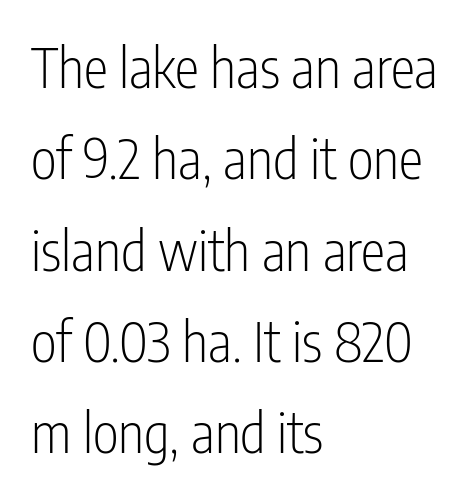
Q: Is the text bold? A: No.
Q: Is the text italic (slanted)? A: No, it is upright.
Q: Is the typeface a serif or a sans-serif typeface? A: Sans-serif.
Q: Is the text underlined? A: No.
Q: How is the paragraph aligned? A: Left-aligned.
Q: Is the spacing between letters normal or unusually wide? A: Normal.
Q: Is the spacing between lines tight, normal or loose? A: Normal.
Q: Width (condensed, normal, or wide)? A: Condensed.
Q: Stroke contrast? A: Low.
Q: x-height? A: Medium.
Q: Monospaced? A: No.
